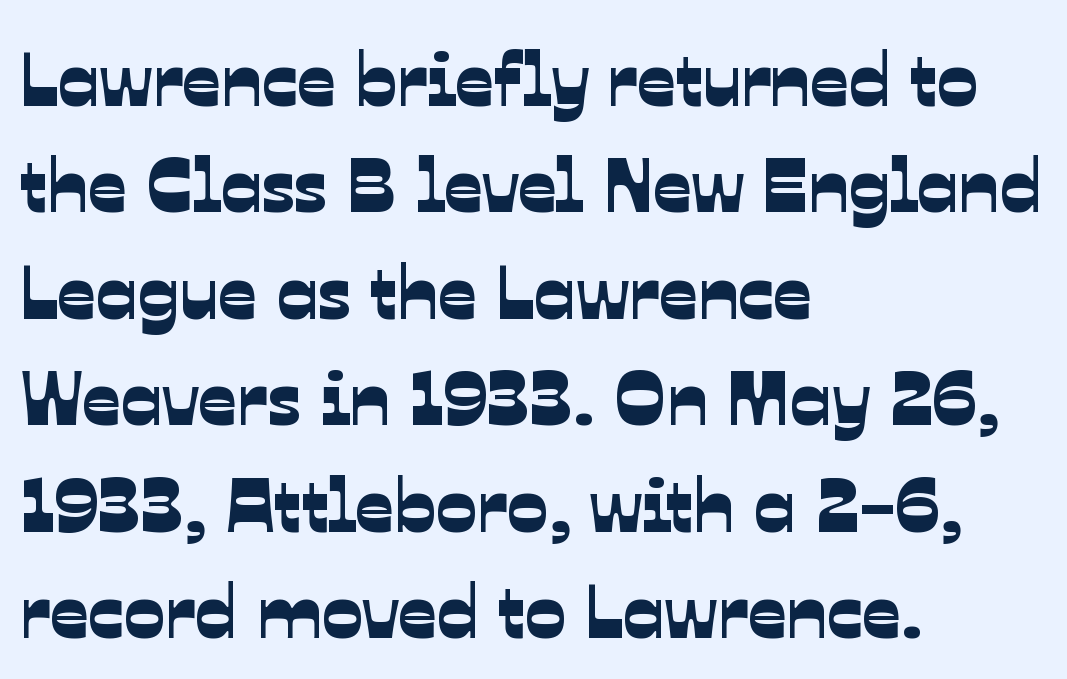
{"serif": "no", "width": "normal", "stroke_contrast": "low", "x_height": "medium", "monospaced": "no", "underline": "no", "align": "left", "line_spacing": "normal", "line_spacing_ratio": 1.4, "letter_spacing": "normal", "letter_spacing_em": 0.0, "glyph_px": 76}
